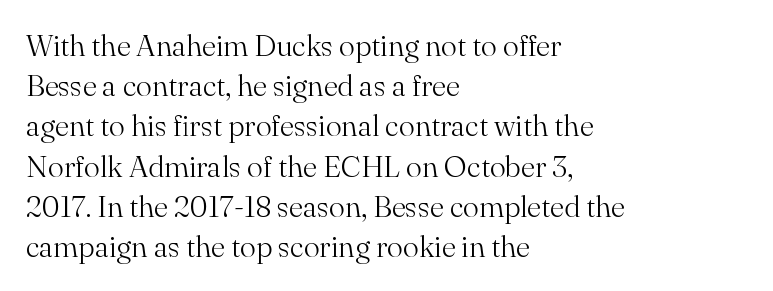
{"serif": "yes", "italic": "no", "bold": "no", "weight": "light", "width": "normal", "stroke_contrast": "medium", "x_height": "small", "monospaced": "no", "underline": "no", "align": "left", "line_spacing": "normal", "line_spacing_ratio": 1.34, "letter_spacing": "normal", "letter_spacing_em": 0.0, "glyph_px": 30}
